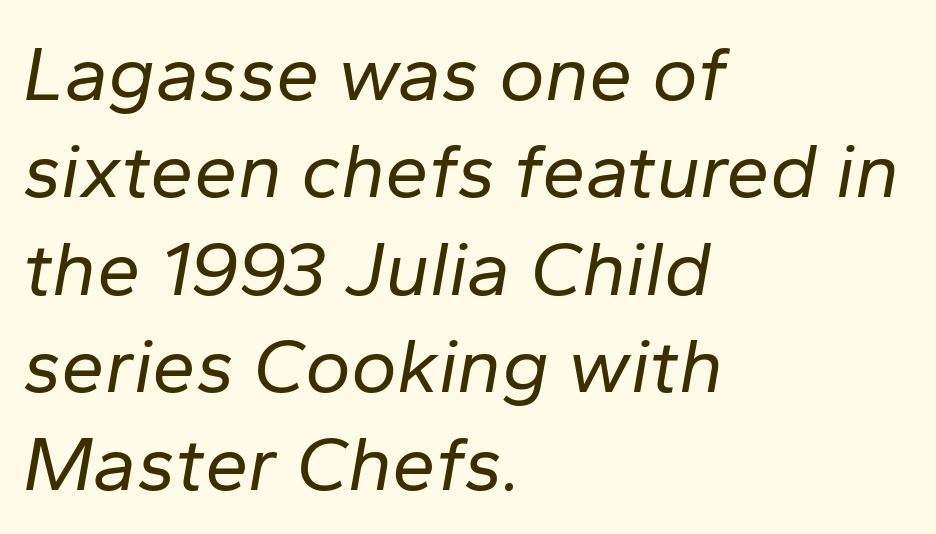
Q: Is the text bold? A: No.
Q: Is the text italic (slanted)? A: Yes, it leans right by about 10 degrees.
Q: Is the text underlined? A: No.
Q: How is the paragraph aligned? A: Left-aligned.
Q: Is the spacing between letters normal or unusually wide? A: Normal.
Q: Is the spacing between lines tight, normal or loose? A: Normal.
Q: Width (condensed, normal, or wide)? A: Normal.
Q: Stroke contrast? A: Low.
Q: x-height? A: Medium.
Q: Monospaced? A: No.
